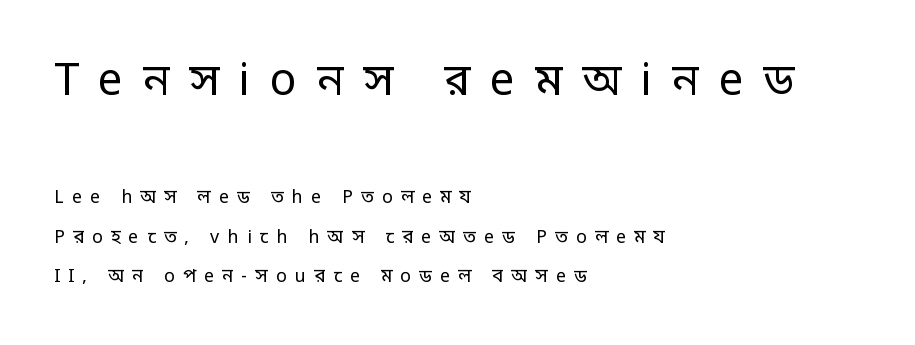
Q: Is the text bold? A: No.
Q: Is the text italic (slanted)? A: No, it is upright.
Q: Is the typeface a serif or a sans-serif typeface? A: Sans-serif.
Q: Is the text underlined? A: No.
Q: How is the paragraph aligned? A: Left-aligned.
Q: Is the spacing between letters normal or unusually wide? A: Unusually wide.
Q: Is the spacing between lines tight, normal or loose? A: Loose.
Q: Which block of text is set in a larger size, the first (top) or the second (bottom)? A: The first (top) one.
Q: Width (condensed, normal, or wide)? A: Condensed.
Q: Stroke contrast? A: Low.
Q: Monospaced? A: No.
